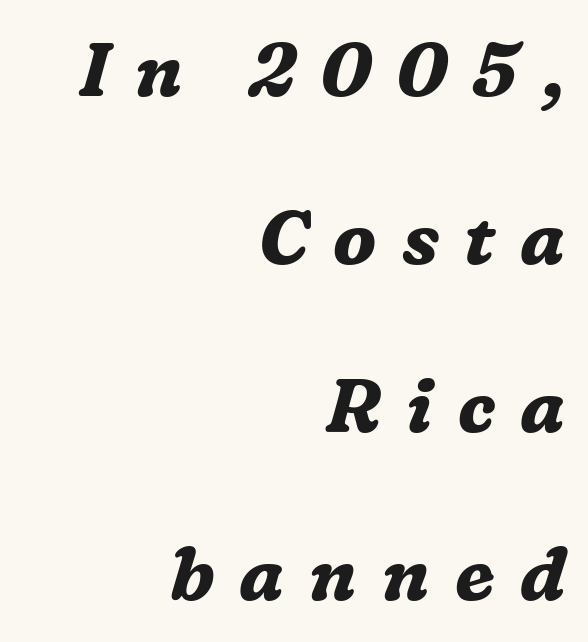
{"serif": "yes", "italic": "yes", "lean": "right", "slant_degrees": 16, "bold": "yes", "weight": "bold", "width": "normal", "stroke_contrast": "medium", "x_height": "medium", "monospaced": "no", "underline": "no", "align": "right", "line_spacing": "loose", "line_spacing_ratio": 2.27, "letter_spacing": "wide", "letter_spacing_em": 0.34, "glyph_px": 74}
